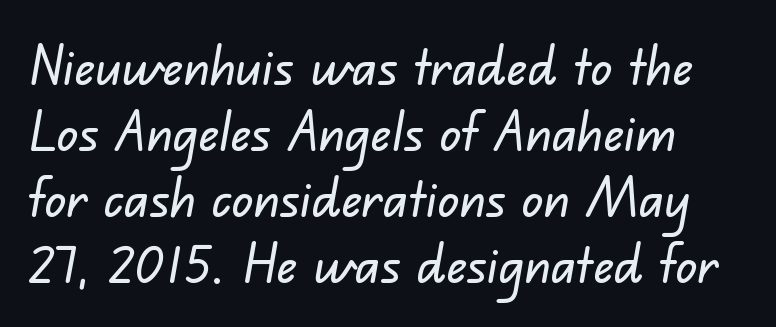
Bare-footed words on every line. Looks like regular typesetting: each glyph gets only the width it needs. The rendering shows plain stroke endings on the letterforms — a sans-serif design. Between one letter and the next there's only the usual sliver of space.
